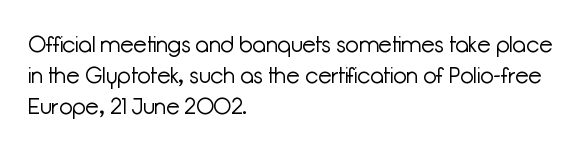
Summary of vertical rhythm: regular, with standard interline spacing. Short note: letters normally spaced. The font's upright variant was chosen for this text. Casual observation: everything's shoved over to the left.
